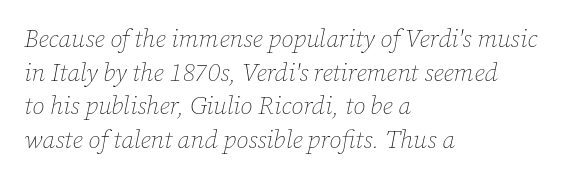
Q: Is the text bold? A: No.
Q: Is the text italic (slanted)? A: Yes, it leans right by about 12 degrees.
Q: Is the text underlined? A: No.
Q: How is the paragraph aligned? A: Left-aligned.
Q: Is the spacing between letters normal or unusually wide? A: Normal.
Q: Is the spacing between lines tight, normal or loose? A: Normal.
